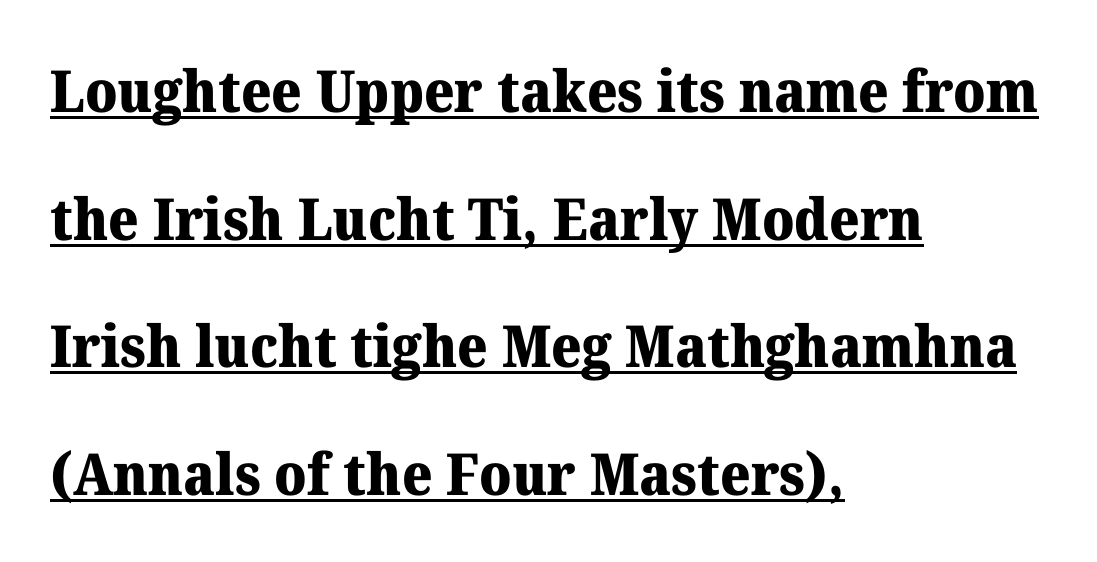
Q: Is the text bold? A: Yes.
Q: Is the text italic (slanted)? A: No, it is upright.
Q: Is the typeface a serif or a sans-serif typeface? A: Serif.
Q: Is the text underlined? A: Yes.
Q: How is the paragraph aligned? A: Left-aligned.
Q: Is the spacing between letters normal or unusually wide? A: Normal.
Q: Is the spacing between lines tight, normal or loose? A: Loose.
Q: Width (condensed, normal, or wide)? A: Normal.
Q: Stroke contrast? A: Medium.
Q: x-height? A: Medium.
Q: Monospaced? A: No.
